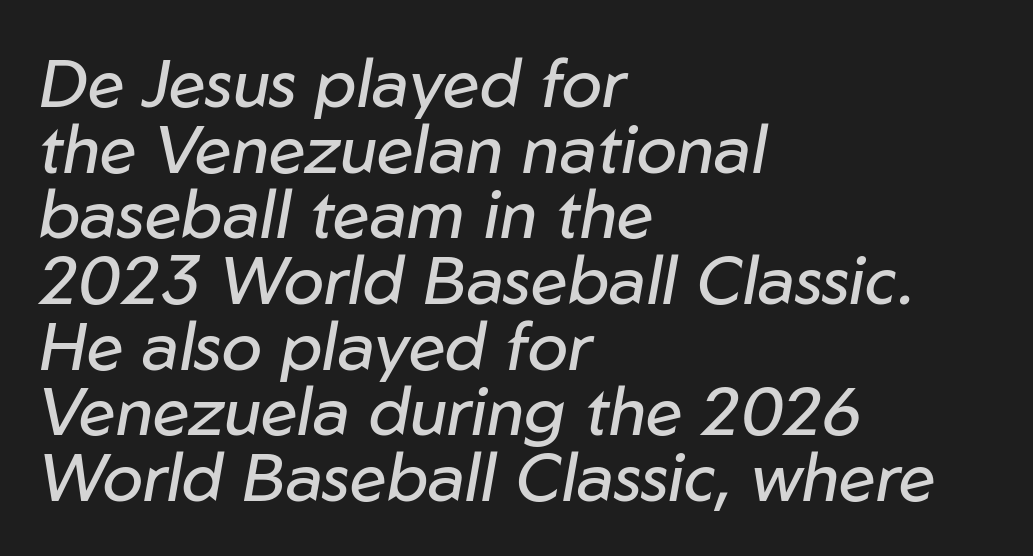
The image shows 67 px regular-weight type, italic (leaning right); set left-aligned, tight line spacing (0.98x), normal letter spacing, not underlined; low stroke contrast and a medium x-height.
